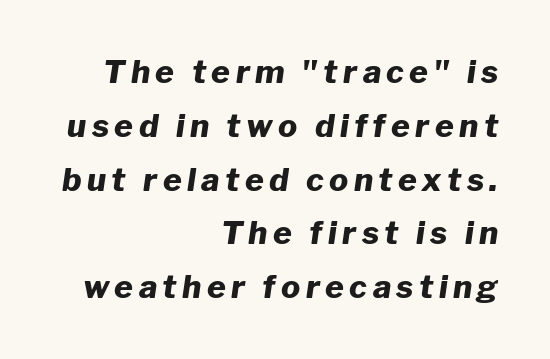
Q: Is the text bold? A: Yes.
Q: Is the text italic (slanted)? A: Yes, it leans right by about 8 degrees.
Q: Is the text underlined? A: No.
Q: How is the paragraph aligned? A: Right-aligned.
Q: Is the spacing between lines tight, normal or loose? A: Normal.
Q: Width (condensed, normal, or wide)? A: Normal.
Q: Stroke contrast? A: Low.
Q: x-height? A: Medium.
Q: Monospaced? A: No.
